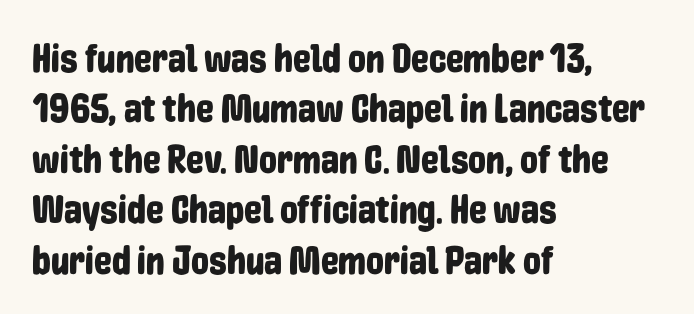
{"serif": "no", "italic": "no", "width": "condensed", "stroke_contrast": "low", "x_height": "medium", "monospaced": "no", "underline": "no", "align": "left", "line_spacing": "normal", "line_spacing_ratio": 1.26, "letter_spacing": "normal", "letter_spacing_em": 0.0, "glyph_px": 40}
